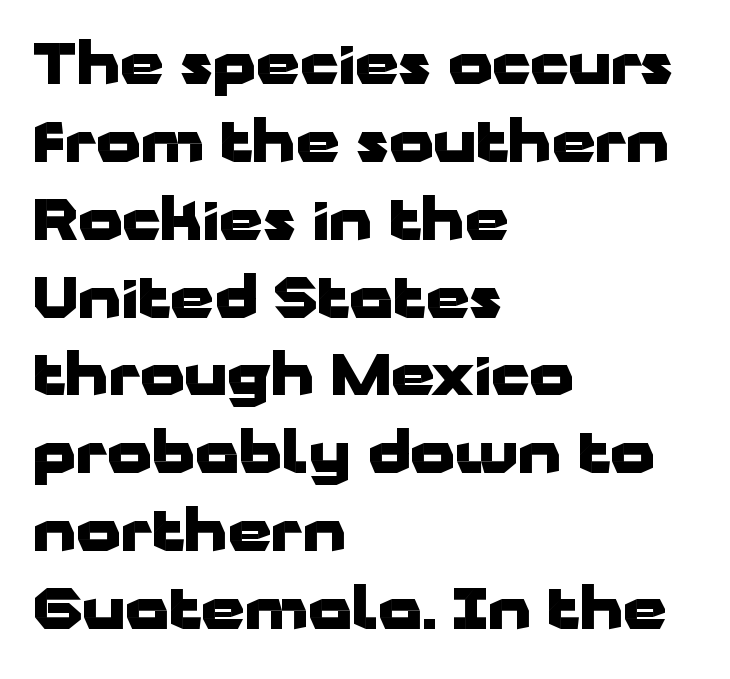
A typesetter would mark this as roman, not italic. In terms of letterspacing, this is plain default setting. Horizontally, the lines are justified to the leading edge only. Examine the stroke ends and you'll find no serifs. Line spacing here is normal. Typesetter's note: full bold, strokes at maximum text heaviness.
